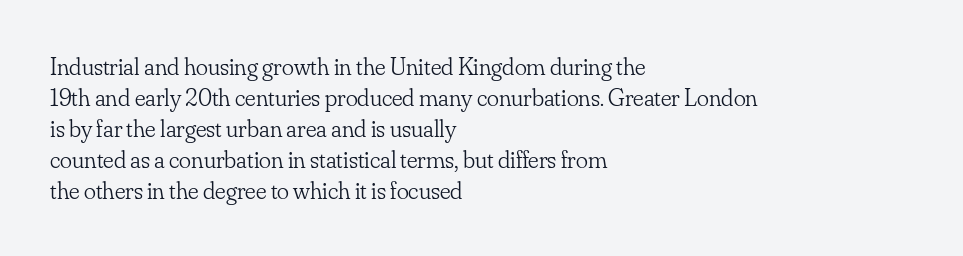
{"italic": "no", "bold": "no", "underline": "no", "align": "left", "line_spacing_ratio": 1.24, "letter_spacing": "normal", "letter_spacing_em": 0.0, "glyph_px": 25}
